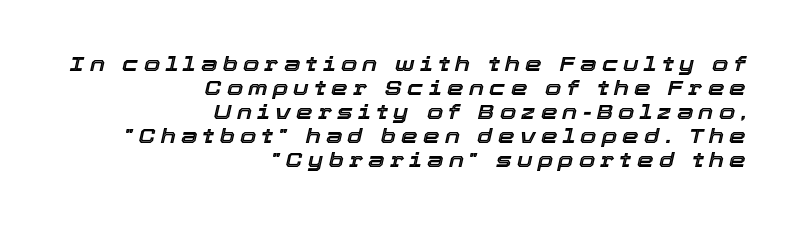
The image shows 21 px text type, italic (leaning right); set right-aligned, tight line spacing (1.14x), unusually wide letter spacing (+0.25 em), not underlined.
